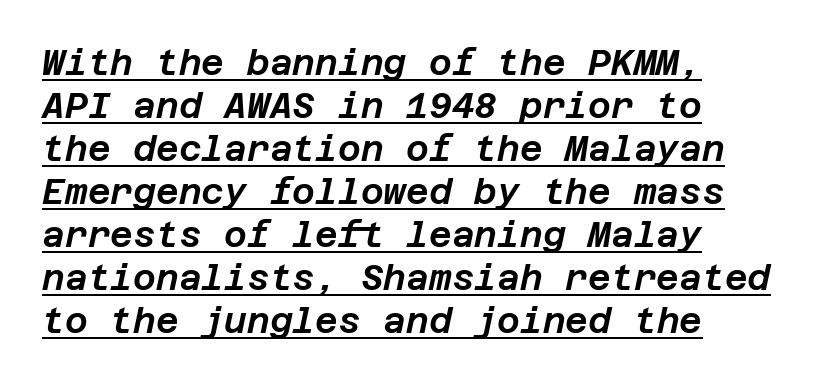
The face used here is rendered with its standard letterfit. The rendering uses the underline text-decoration. The axis of the letterforms is tilted away from vertical. Does the copy run flush right? No — it runs flush left.
